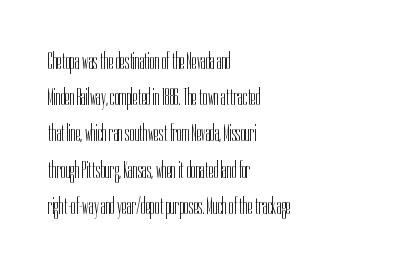
{"italic": "no", "bold": "no", "underline": "no", "align": "left", "line_spacing": "normal", "line_spacing_ratio": 1.51, "letter_spacing": "normal", "letter_spacing_em": 0.0, "glyph_px": 24}
